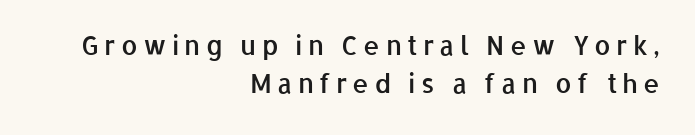
{"italic": "no", "bold": "semi", "underline": "no", "align": "right", "line_spacing": "normal", "line_spacing_ratio": 1.45, "letter_spacing": "wide", "letter_spacing_em": 0.2, "glyph_px": 26}
